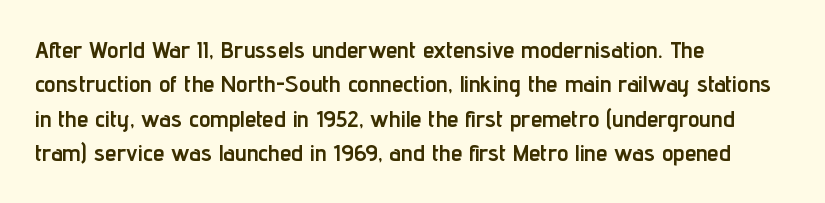
Is the letter spacing exaggerated? No — it looks like the ordinary default. Reading down the block, your eye returns to a fixed left position each line. Heavy-handed strokes throughout: this text is bold. Just letters on the line, the space beneath them empty. Baseline-to-baseline distance is the conventional proportion of letter height. A roman cut, with each character standing at attention.
